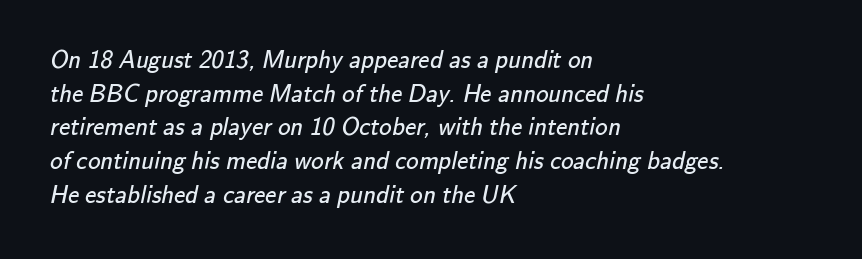
Q: Is the text bold? A: No.
Q: Is the text underlined? A: No.
Q: How is the paragraph aligned? A: Left-aligned.
Q: Is the spacing between letters normal or unusually wide? A: Normal.
Q: Is the spacing between lines tight, normal or loose? A: Normal.
